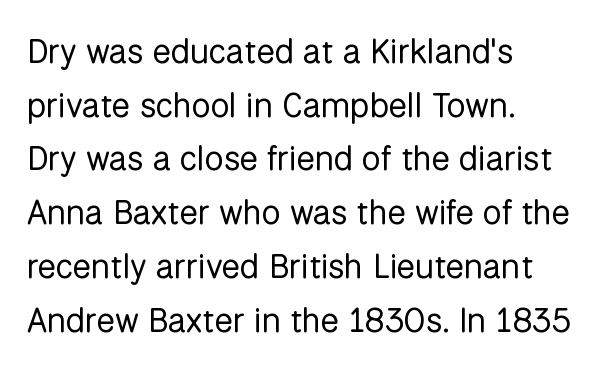
{"serif": "no", "italic": "no", "bold": "no", "weight": "regular", "width": "normal", "stroke_contrast": "low", "x_height": "medium", "monospaced": "no", "underline": "no", "align": "left", "line_spacing": "normal", "line_spacing_ratio": 1.58, "letter_spacing": "normal", "letter_spacing_em": 0.0, "glyph_px": 34}
